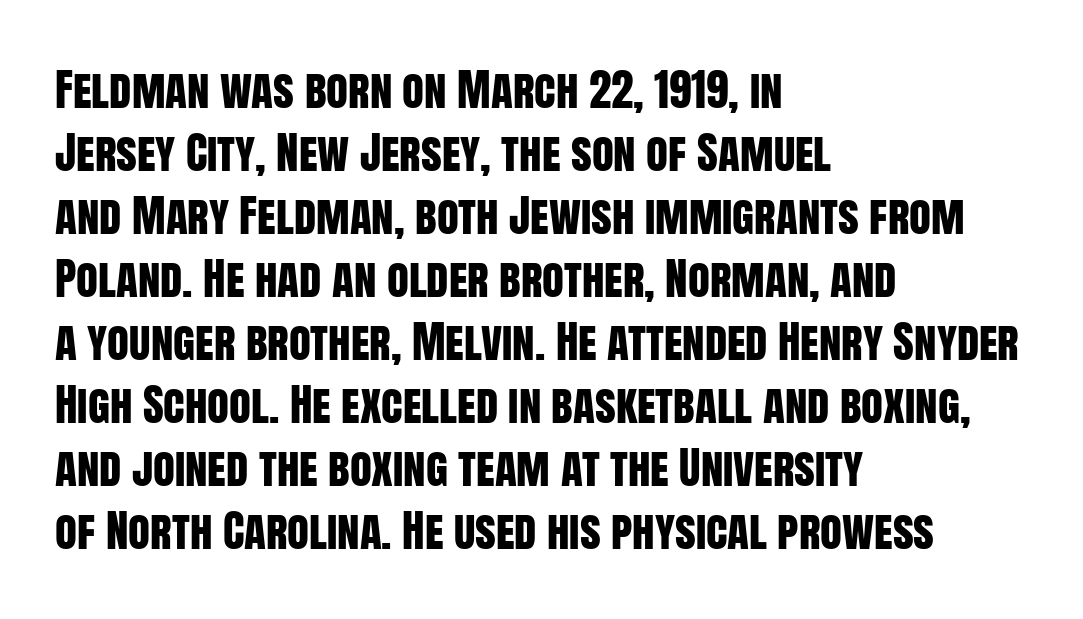
A classic flush-left, rag-right setting is used for this passage. The passage shown is typed in a proportional face where columns would drift. Compared with typical paragraphs, the rows here are spaced about the same. Serif or sans? Sans — the stroke terminals are bare.
